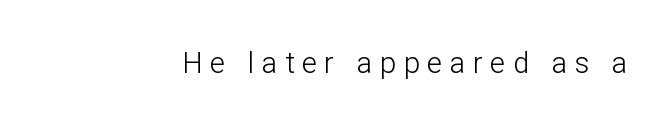
Q: Is the text bold? A: No.
Q: Is the text italic (slanted)? A: No, it is upright.
Q: Is the typeface a serif or a sans-serif typeface? A: Sans-serif.
Q: Is the text underlined? A: No.
Q: Is the spacing between letters normal or unusually wide? A: Unusually wide.
Q: Width (condensed, normal, or wide)? A: Normal.
Q: Stroke contrast? A: Low.
Q: x-height? A: Medium.
Q: Monospaced? A: No.
